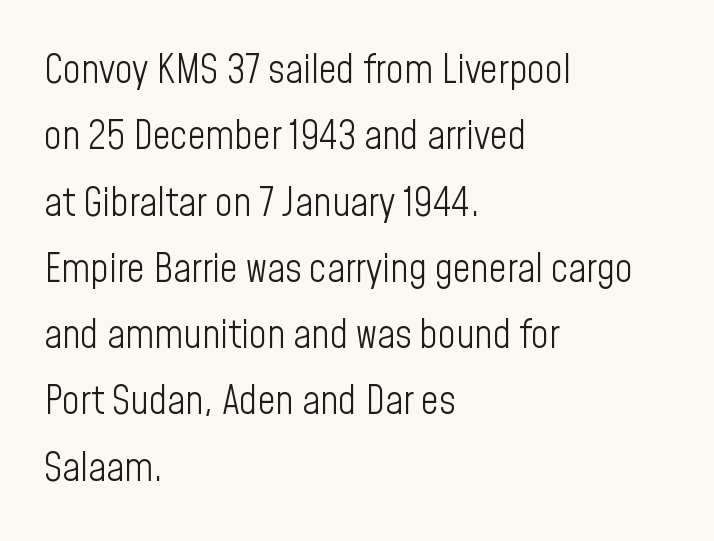
Q: Is the text bold? A: No.
Q: Is the text italic (slanted)? A: No, it is upright.
Q: Is the typeface a serif or a sans-serif typeface? A: Sans-serif.
Q: Is the text underlined? A: No.
Q: How is the paragraph aligned? A: Left-aligned.
Q: Is the spacing between letters normal or unusually wide? A: Normal.
Q: Is the spacing between lines tight, normal or loose? A: Normal.
Q: Width (condensed, normal, or wide)? A: Condensed.
Q: Stroke contrast? A: Low.
Q: x-height? A: Medium.
Q: Monospaced? A: No.
